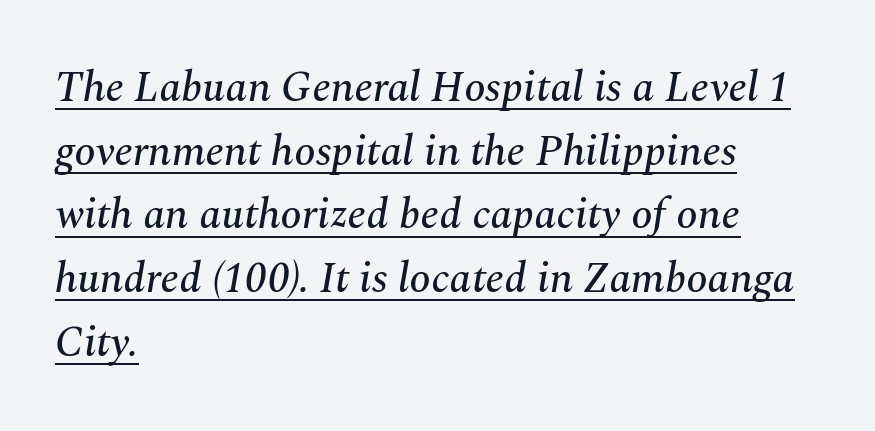
The whole block is typeset with a tilt. A baseline rule has been typeset under these characters. Small tapered or slab feet sit at the stroke ends, so this counts as serif. The face used here is rendered with its standard letterfit. These lines are set flush left with a ragged right edge.
